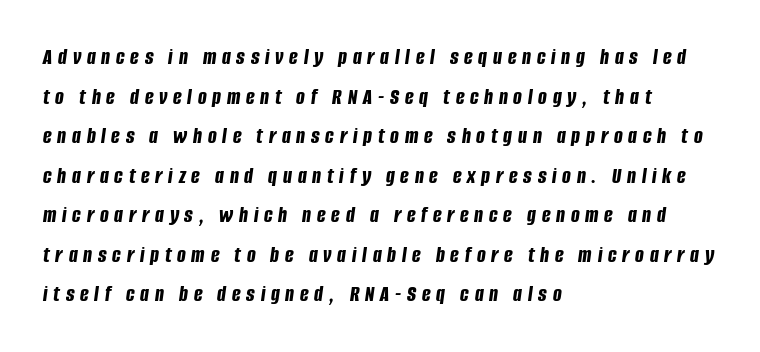
Display-style spreading of the glyphs; the letterfit is very open. Designer's note — italics engaged. Layout note: lines flush left. Strong, thick strokes mark this as bold type.
